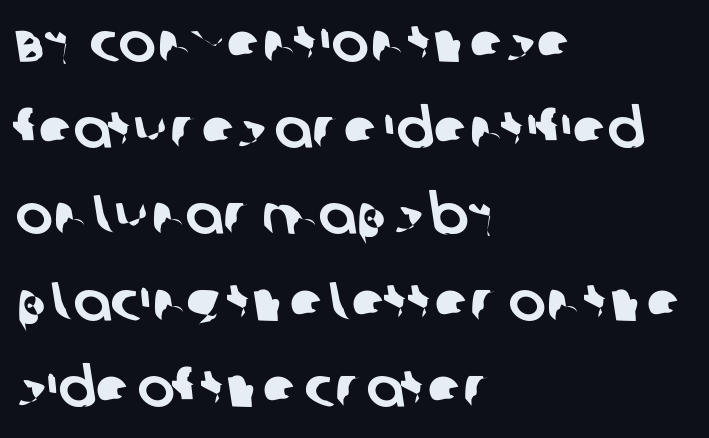
The image shows 56 px sans-serif type; set left-aligned, normal line spacing (1.54x), normal letter spacing, not underlined; low stroke contrast and a large x-height.
